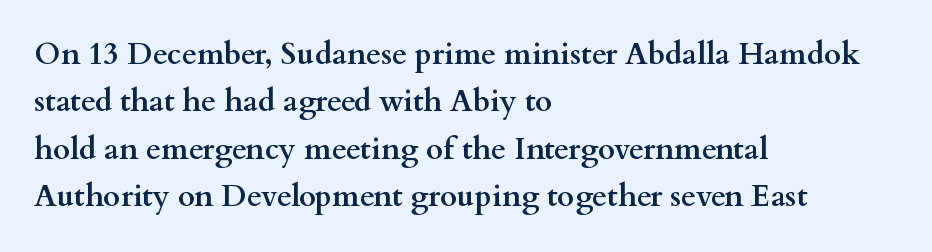
Q: Is the text bold? A: Yes.
Q: Is the text italic (slanted)? A: No, it is upright.
Q: Is the typeface a serif or a sans-serif typeface? A: Serif.
Q: Is the text underlined? A: No.
Q: How is the paragraph aligned? A: Left-aligned.
Q: Is the spacing between letters normal or unusually wide? A: Normal.
Q: Is the spacing between lines tight, normal or loose? A: Normal.
Q: Width (condensed, normal, or wide)? A: Wide.
Q: Stroke contrast? A: Medium.
Q: x-height? A: Small.
Q: Monospaced? A: No.
